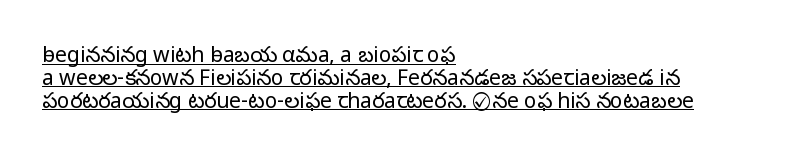
Q: Is the text bold? A: No.
Q: Is the text italic (slanted)? A: No, it is upright.
Q: Is the text underlined? A: Yes.
Q: How is the paragraph aligned? A: Left-aligned.
Q: Is the spacing between letters normal or unusually wide? A: Normal.
Q: Is the spacing between lines tight, normal or loose? A: Tight.
